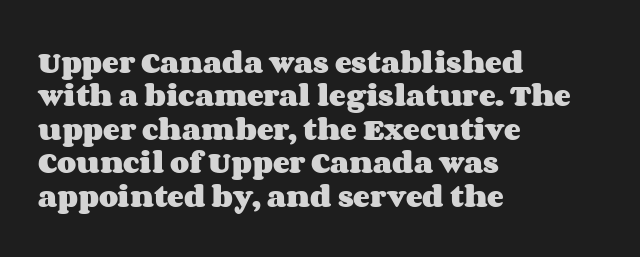
Notice how the passage keeps a crisp vertical edge on the left only. Ordinary non-slanted type is in use. This sample uses plain, unmodified letter spacing. Strong, thick strokes mark this as bold type. Normally led — the rows are evenly, conventionally spaced.
